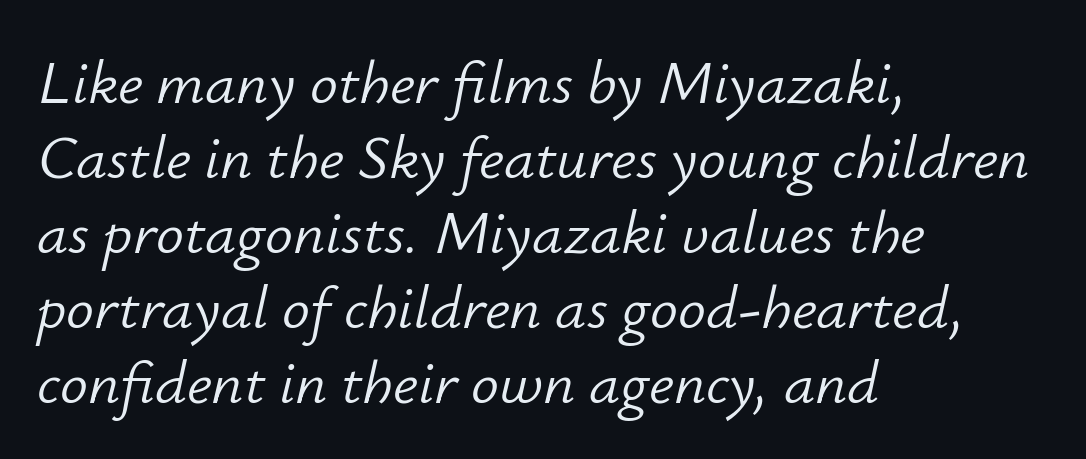
Caption: multi-line text, flush left, ragged right. Each letter keeps its own natural width here, so spacing adapts to shape. Caption: standard tracking, unaltered. The font sits on the lighter half of the weight spectrum, regular included.
